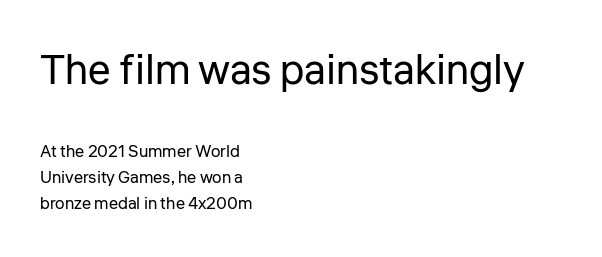
{"serif": "no", "italic": "no", "bold": "no", "weight": "regular", "width": "normal", "stroke_contrast": "low", "x_height": "medium", "monospaced": "no", "underline": "no", "align": "left", "line_spacing": "normal", "line_spacing_ratio": 1.55, "letter_spacing": "normal", "letter_spacing_em": 0.0, "larger_block": "first", "size_ratio": 2.47, "glyph_px": 42}
